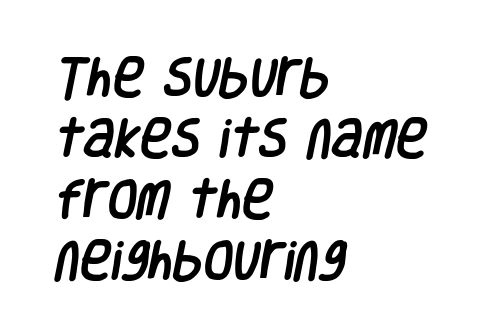
Each row of text sits above clean, open space. Visually the block forms a straight wall on the left and a jagged coastline on the right. This sample has the flowing, uneven cadence of proportional lettering. Glyph-to-glyph distance matches everyday printed text.
